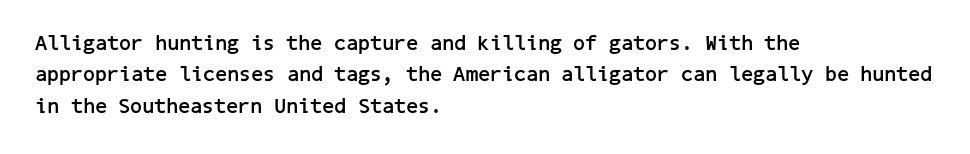
The image shows 21 px bold type, upright; set left-aligned, normal line spacing (1.49x), normal letter spacing, not underlined.
